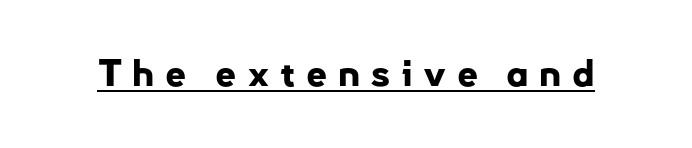
{"serif": "no", "italic": "no", "bold": "yes", "weight": "bold", "width": "normal", "stroke_contrast": "low", "x_height": "small", "monospaced": "no", "underline": "yes", "letter_spacing": "wide", "letter_spacing_em": 0.28, "glyph_px": 37}
